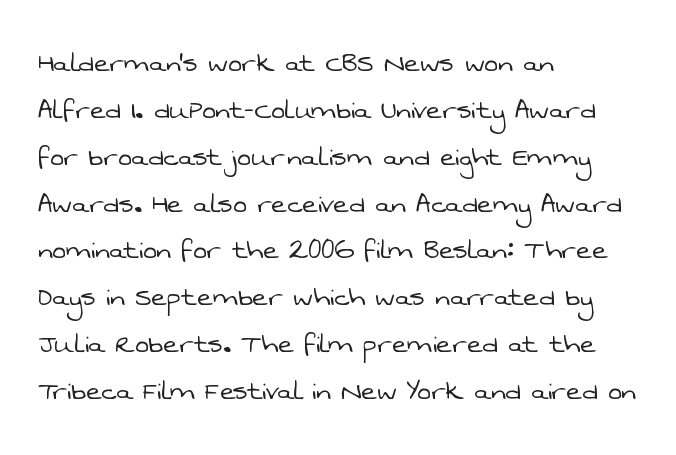
Q: Is the text bold? A: No.
Q: Is the typeface a serif or a sans-serif typeface? A: Sans-serif.
Q: Is the text underlined? A: No.
Q: How is the paragraph aligned? A: Left-aligned.
Q: Is the spacing between letters normal or unusually wide? A: Normal.
Q: Is the spacing between lines tight, normal or loose? A: Normal.
Q: Width (condensed, normal, or wide)? A: Normal.
Q: Stroke contrast? A: Low.
Q: x-height? A: Medium.
Q: Monospaced? A: No.
